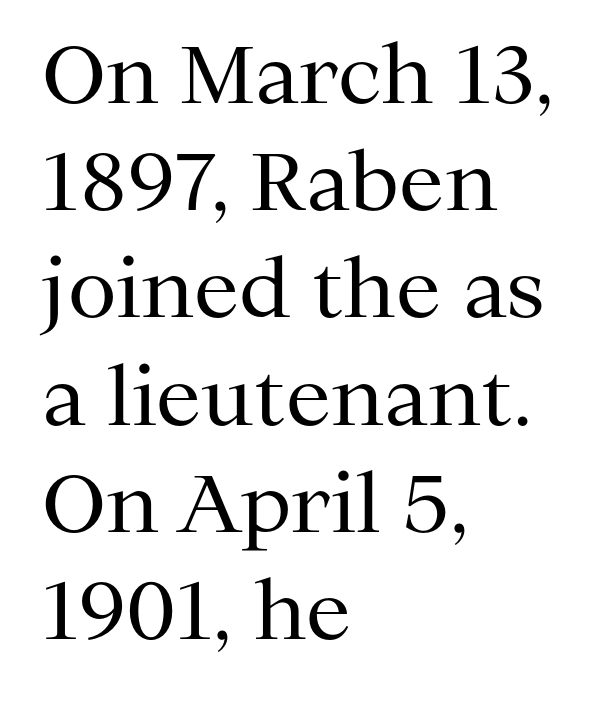
Regular leading. Nobody touched the tracking dial on this one. Which margin do the lines hug? The left one — the right edge is uneven. Ascenders rise straight up at ninety degrees. A light-to-regular cut is what we see here.
